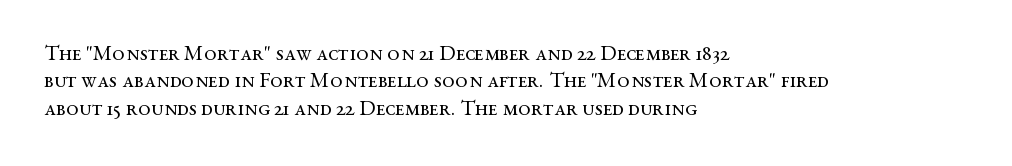
Q: Is the text bold? A: No.
Q: Is the text italic (slanted)? A: No, it is upright.
Q: Is the text underlined? A: No.
Q: How is the paragraph aligned? A: Left-aligned.
Q: Is the spacing between letters normal or unusually wide? A: Normal.
